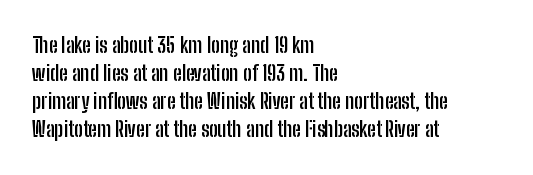
The image shows 21 px bold type, upright; set left-aligned, normal line spacing (1.34x), normal letter spacing, not underlined.
